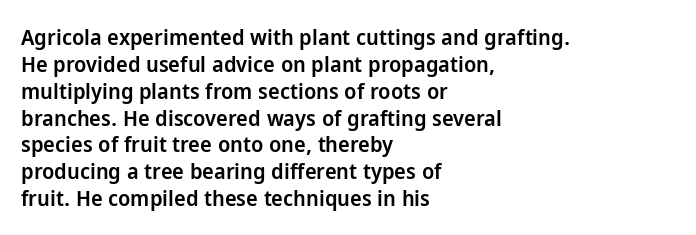
{"italic": "no", "bold": "semi", "underline": "no", "align": "left", "line_spacing_ratio": 1.22, "letter_spacing": "normal", "letter_spacing_em": 0.0, "glyph_px": 22}
